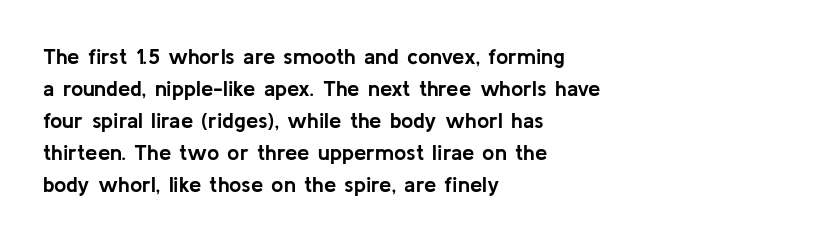
The image shows 22 px bold type, upright; set left-aligned, normal line spacing (1.46x), normal letter spacing, not underlined.
